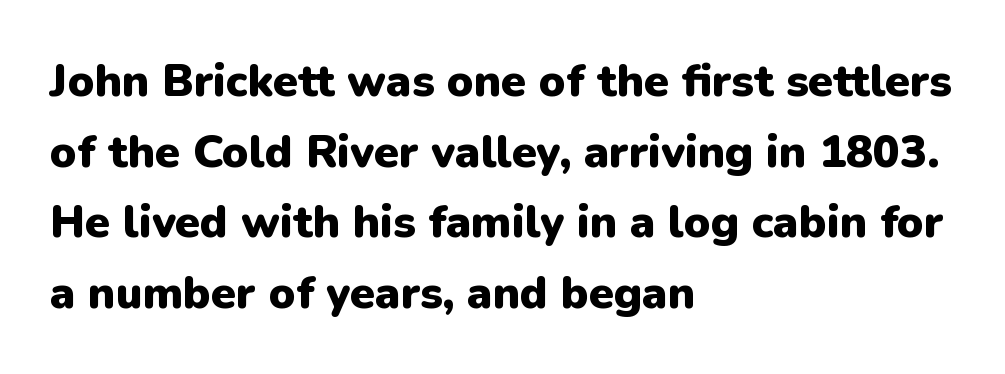
Q: Is the text bold? A: Yes.
Q: Is the text italic (slanted)? A: No, it is upright.
Q: Is the typeface a serif or a sans-serif typeface? A: Sans-serif.
Q: Is the text underlined? A: No.
Q: How is the paragraph aligned? A: Left-aligned.
Q: Is the spacing between letters normal or unusually wide? A: Normal.
Q: Is the spacing between lines tight, normal or loose? A: Normal.
Q: Width (condensed, normal, or wide)? A: Normal.
Q: Stroke contrast? A: Low.
Q: x-height? A: Medium.
Q: Monospaced? A: No.
